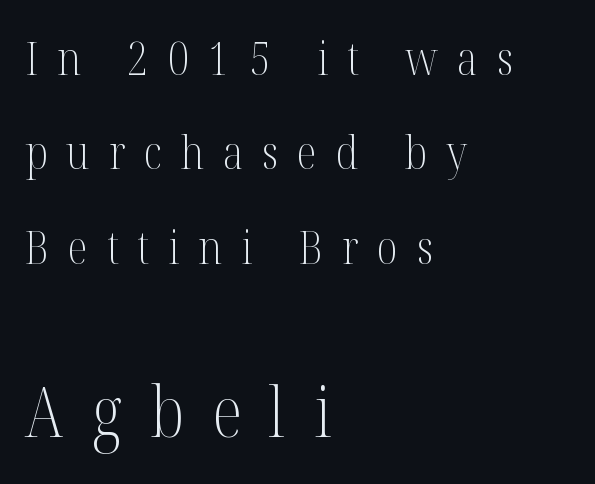
Q: Is the text bold? A: No.
Q: Is the text italic (slanted)? A: No, it is upright.
Q: Is the typeface a serif or a sans-serif typeface? A: Serif.
Q: Is the text underlined? A: No.
Q: How is the paragraph aligned? A: Left-aligned.
Q: Is the spacing between letters normal or unusually wide? A: Unusually wide.
Q: Is the spacing between lines tight, normal or loose? A: Loose.
Q: Which block of text is set in a larger size, the first (top) or the second (bottom)? A: The second (bottom) one.
Q: Width (condensed, normal, or wide)? A: Condensed.
Q: Stroke contrast? A: Medium.
Q: x-height? A: Medium.
Q: Monospaced? A: No.
